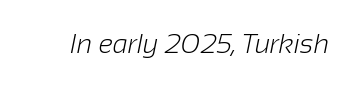
The line texture is even and compact thanks to regular tracking. Glance below the letters and you will spot only blank space. Heft: none added — not bold.
